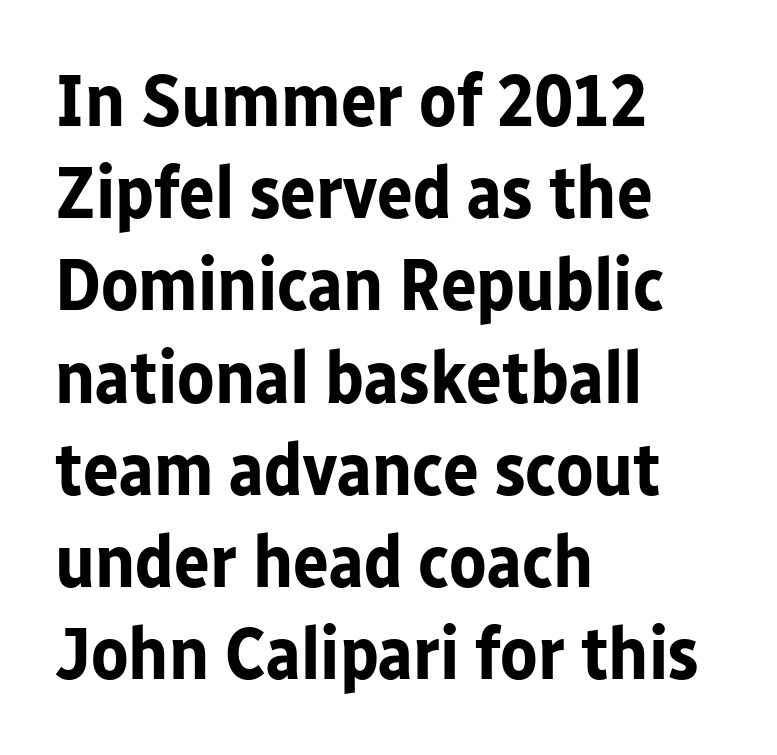
The image shows 75 px bold sans-serif type, upright; set left-aligned, line spacing 1.23x, normal letter spacing, not underlined; low stroke contrast and a medium x-height.
